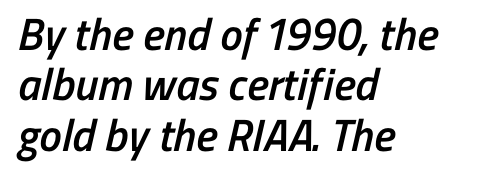
Spacing verdict: proportional, widths tailored to each character. Notice the strokes are somewhat thickened but not fully heavy: this is a semibold. This rendering uses left alignment, leaving the right contour irregular. In terms of letterspacing, this is plain default setting. This rendering features lettering with no underline.
